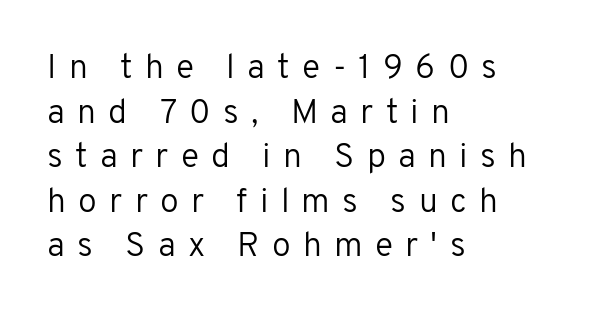
Posture: straight, roman, zero tilt. The characters are drawn with everyday or finer stroke widths. The space directly below the letters is spotless. These lines are rendered in a variable-pitch font. Line spacing here is normal.
